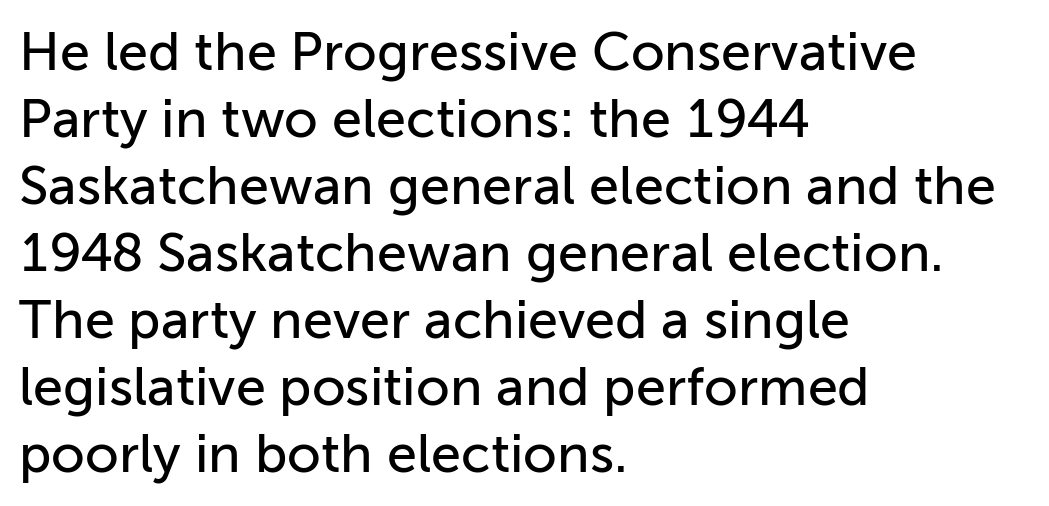
The image shows 54 px sans-serif type, upright; set left-aligned, line spacing 1.24x, normal letter spacing, not underlined; low stroke contrast and a medium x-height.
